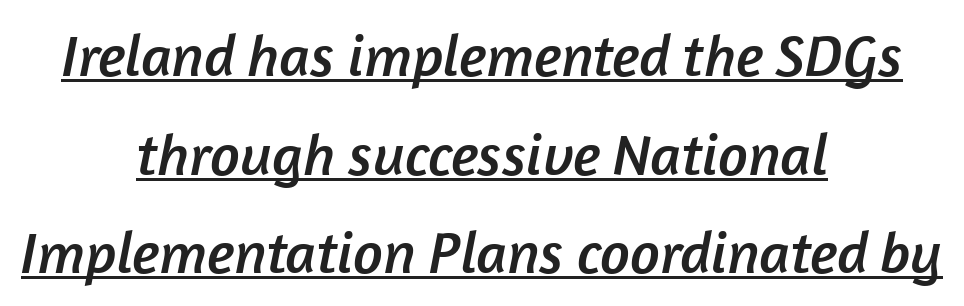
{"serif": "no", "width": "normal", "stroke_contrast": "low", "x_height": "medium", "monospaced": "no", "underline": "yes", "align": "center", "line_spacing": "normal", "line_spacing_ratio": 1.67, "letter_spacing": "normal", "letter_spacing_em": 0.0, "glyph_px": 59}
